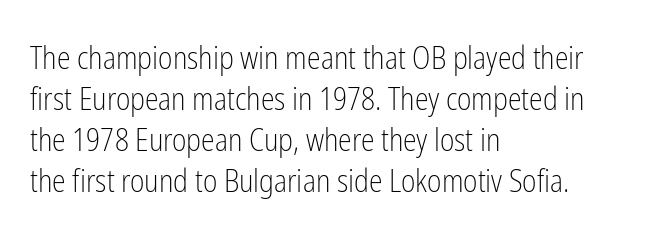
{"serif": "no", "italic": "no", "bold": "no", "weight": "light", "width": "condensed", "stroke_contrast": "low", "x_height": "medium", "monospaced": "no", "underline": "no", "align": "left", "line_spacing": "normal", "line_spacing_ratio": 1.32, "letter_spacing": "normal", "letter_spacing_em": 0.0, "glyph_px": 31}
